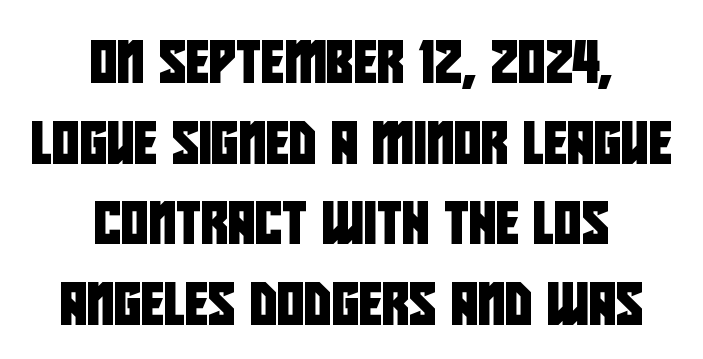
The image shows 42 px condensed sans-serif type; set centered, loose line spacing (1.92x), normal letter spacing, not underlined; low stroke contrast and a large x-height.
